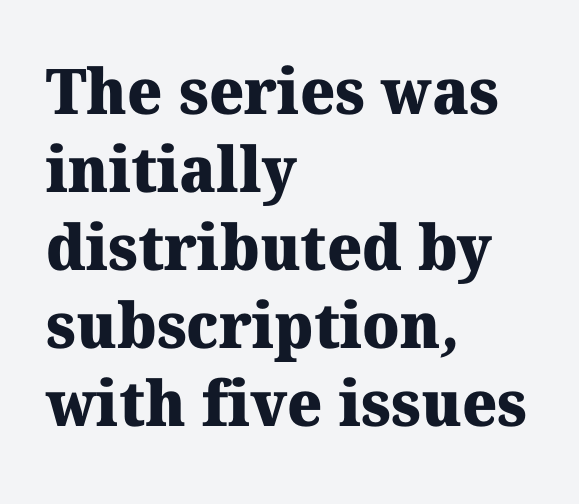
The image shows 63 px heavy serif type; set left-aligned, line spacing 1.24x, normal letter spacing, not underlined; medium stroke contrast and a medium x-height.
